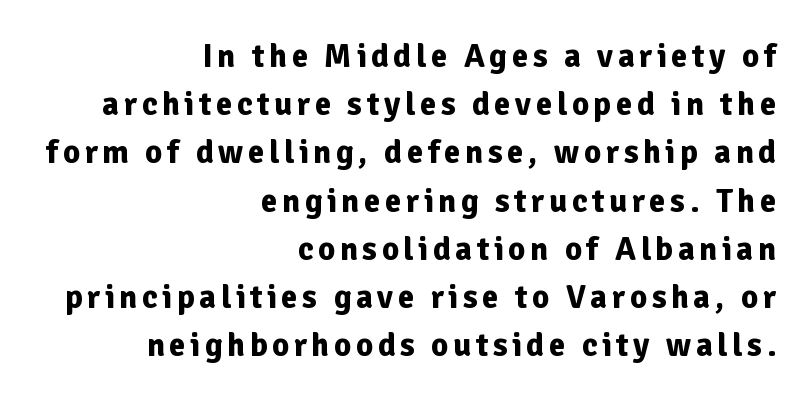
{"serif": "no", "italic": "no", "bold": "yes", "weight": "bold", "width": "normal", "stroke_contrast": "low", "x_height": "medium", "monospaced": "no", "underline": "no", "align": "right", "line_spacing": "normal", "line_spacing_ratio": 1.46, "glyph_px": 33}
